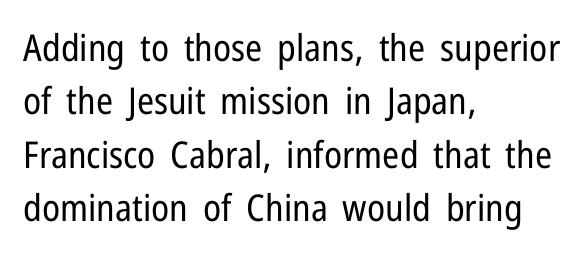
Q: Is the text bold? A: No.
Q: Is the text italic (slanted)? A: No, it is upright.
Q: Is the typeface a serif or a sans-serif typeface? A: Sans-serif.
Q: Is the text underlined? A: No.
Q: How is the paragraph aligned? A: Left-aligned.
Q: Is the spacing between letters normal or unusually wide? A: Normal.
Q: Is the spacing between lines tight, normal or loose? A: Normal.
Q: Width (condensed, normal, or wide)? A: Condensed.
Q: Stroke contrast? A: Low.
Q: x-height? A: Medium.
Q: Monospaced? A: No.
